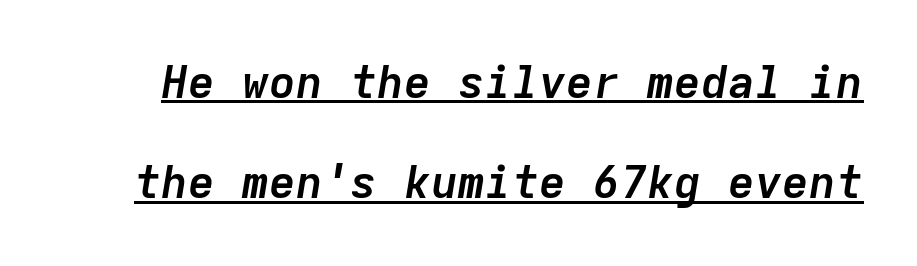
Q: Is the text bold? A: Yes.
Q: Is the text italic (slanted)? A: Yes, it leans right by about 9 degrees.
Q: Is the text underlined? A: Yes.
Q: Is the spacing between letters normal or unusually wide? A: Normal.
Q: Is the spacing between lines tight, normal or loose? A: Loose.
Q: Width (condensed, normal, or wide)? A: Normal.
Q: Stroke contrast? A: Low.
Q: x-height? A: Medium.
Q: Monospaced? A: Yes.
